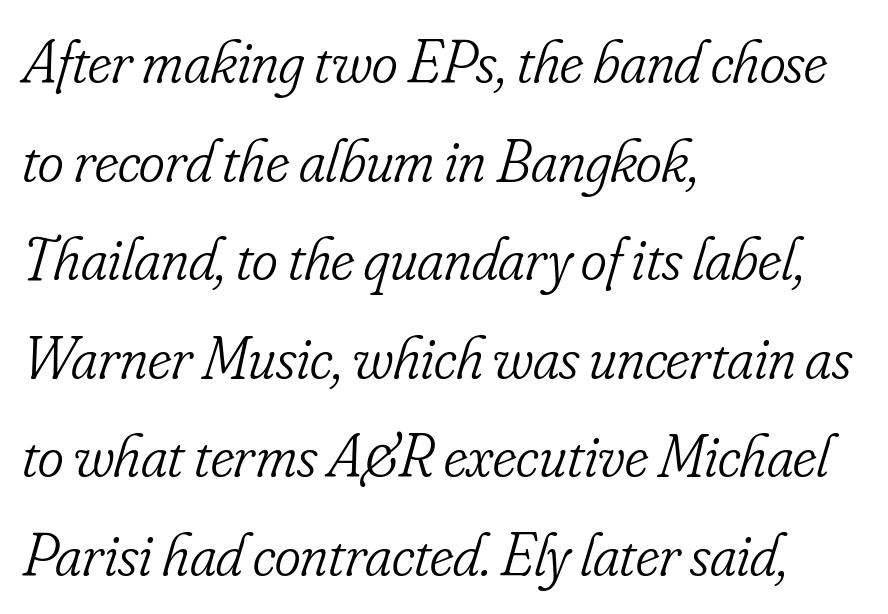
Q: Is the text bold? A: No.
Q: Is the text italic (slanted)? A: Yes, it leans right by about 16 degrees.
Q: Is the typeface a serif or a sans-serif typeface? A: Serif.
Q: Is the text underlined? A: No.
Q: How is the paragraph aligned? A: Left-aligned.
Q: Is the spacing between letters normal or unusually wide? A: Normal.
Q: Is the spacing between lines tight, normal or loose? A: Normal.
Q: Width (condensed, normal, or wide)? A: Condensed.
Q: Stroke contrast? A: Low.
Q: x-height? A: Small.
Q: Monospaced? A: No.
